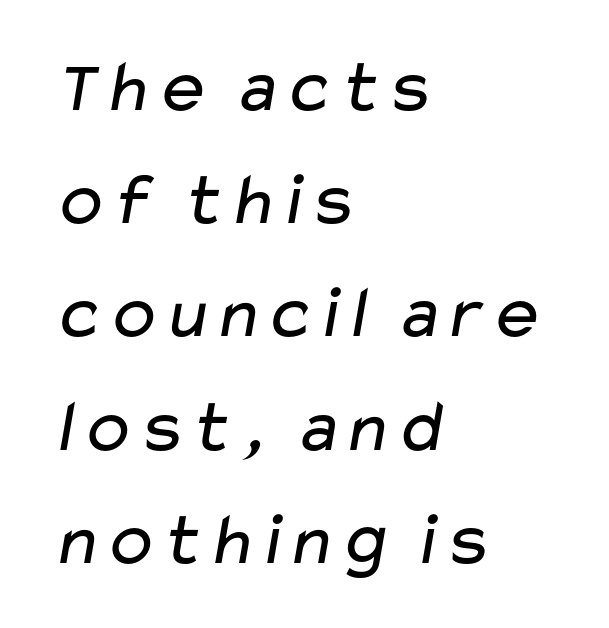
{"serif": "no", "bold": "no", "weight": "regular", "width": "wide", "stroke_contrast": "low", "x_height": "medium", "monospaced": "no", "underline": "no", "align": "left", "line_spacing": "normal", "line_spacing_ratio": 1.51, "letter_spacing": "normal", "letter_spacing_em": 0.0, "glyph_px": 75}
